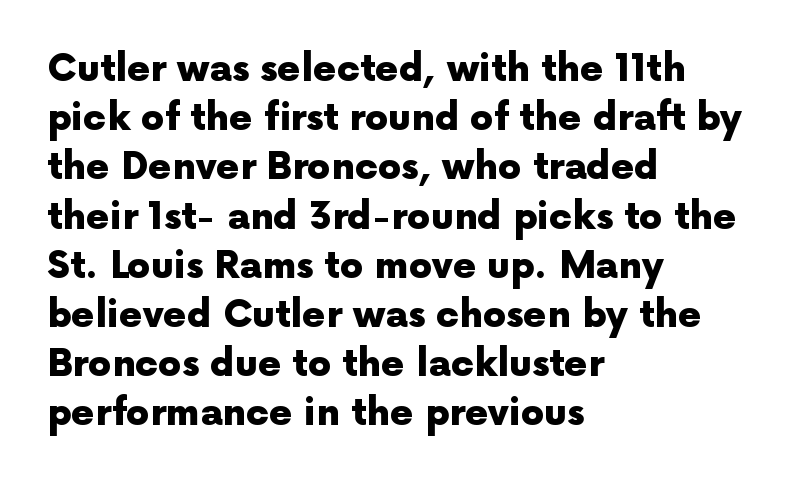
{"serif": "no", "italic": "no", "bold": "yes", "weight": "heavy", "width": "normal", "x_height": "medium", "monospaced": "no", "underline": "no", "align": "left", "line_spacing": "normal", "line_spacing_ratio": 1.33, "letter_spacing": "normal", "letter_spacing_em": 0.0, "glyph_px": 37}
